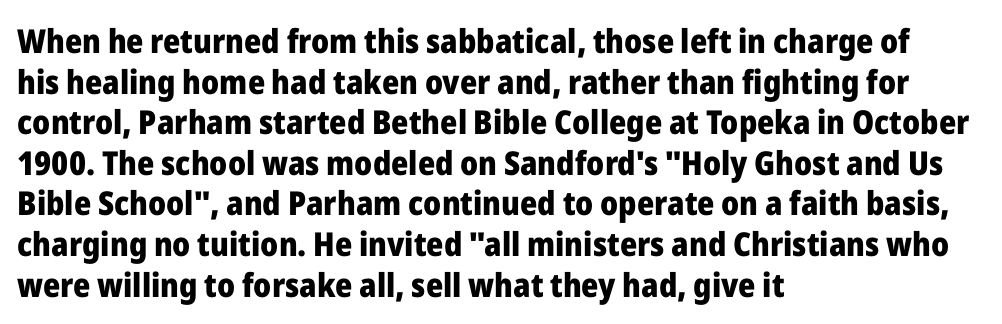
The image shows 33 px heavy sans-serif type, upright; set left-aligned, line spacing 1.23x, normal letter spacing, not underlined; low stroke contrast and a medium x-height.
